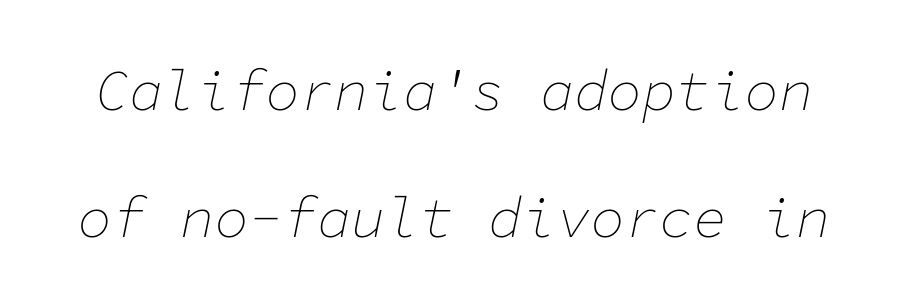
{"italic": "yes", "lean": "right", "slant_degrees": 11, "bold": "no", "weight": "thin", "width": "normal", "stroke_contrast": "low", "x_height": "medium", "monospaced": "yes", "underline": "no", "line_spacing": "loose", "line_spacing_ratio": 2.23, "letter_spacing": "normal", "letter_spacing_em": 0.0, "glyph_px": 57}
